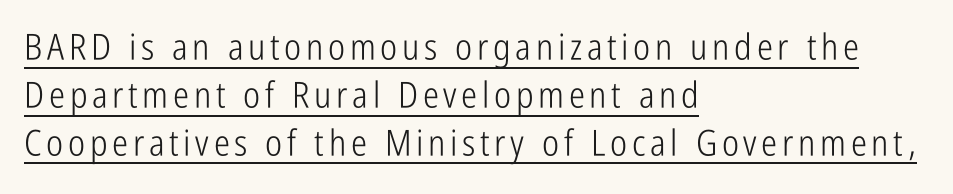
Q: Is the text bold? A: No.
Q: Is the text italic (slanted)? A: No, it is upright.
Q: Is the typeface a serif or a sans-serif typeface? A: Sans-serif.
Q: Is the text underlined? A: Yes.
Q: How is the paragraph aligned? A: Left-aligned.
Q: Is the spacing between lines tight, normal or loose? A: Normal.
Q: Width (condensed, normal, or wide)? A: Condensed.
Q: Stroke contrast? A: Low.
Q: x-height? A: Medium.
Q: Monospaced? A: No.
